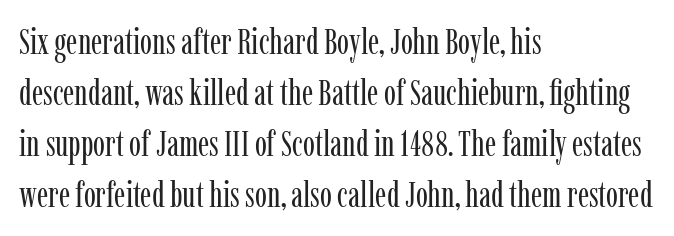
{"serif": "yes", "italic": "no", "bold": "no", "weight": "regular", "width": "condensed", "stroke_contrast": "low", "x_height": "medium", "monospaced": "no", "underline": "no", "align": "left", "line_spacing": "normal", "line_spacing_ratio": 1.42, "letter_spacing": "normal", "letter_spacing_em": 0.0, "glyph_px": 36}
